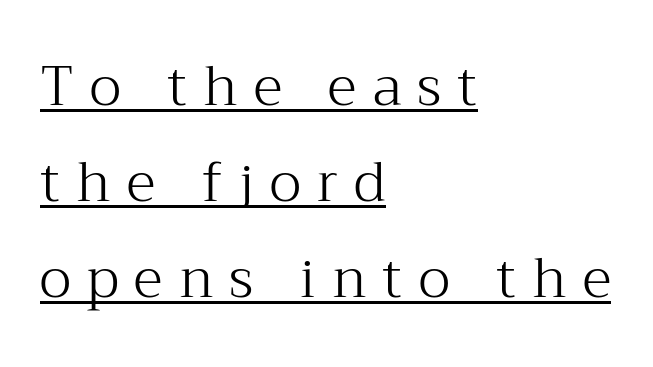
{"serif": "yes", "italic": "no", "bold": "no", "weight": "light", "width": "normal", "stroke_contrast": "medium", "x_height": "medium", "monospaced": "no", "underline": "yes", "align": "left", "line_spacing_ratio": 1.78, "letter_spacing": "wide", "letter_spacing_em": 0.3, "glyph_px": 54}
